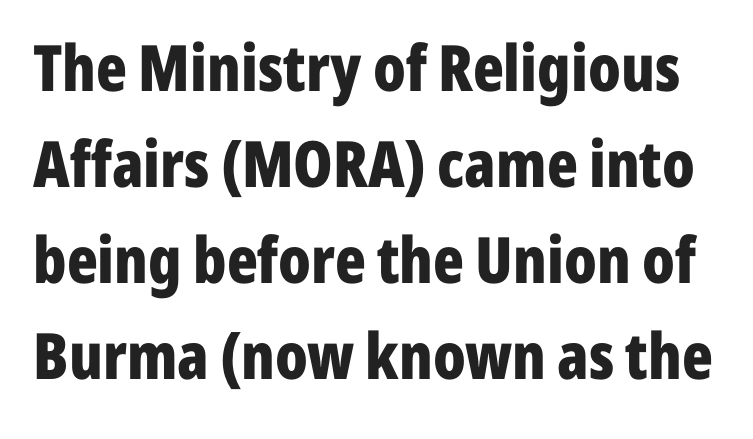
The image shows 64 px bold, condensed sans-serif type, upright; set normal line spacing (1.5x), normal letter spacing, not underlined; low stroke contrast and a medium x-height.
